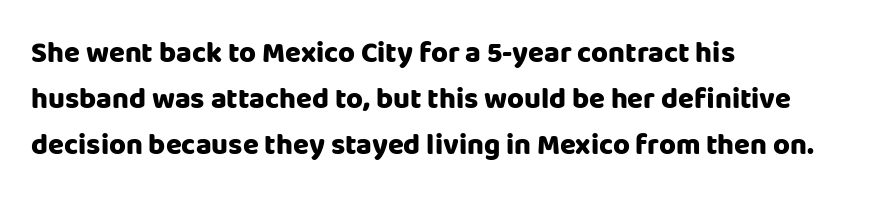
Q: Is the text bold? A: Yes.
Q: Is the text italic (slanted)? A: No, it is upright.
Q: Is the typeface a serif or a sans-serif typeface? A: Sans-serif.
Q: Is the text underlined? A: No.
Q: How is the paragraph aligned? A: Left-aligned.
Q: Is the spacing between letters normal or unusually wide? A: Normal.
Q: Is the spacing between lines tight, normal or loose? A: Normal.
Q: Width (condensed, normal, or wide)? A: Normal.
Q: Stroke contrast? A: Low.
Q: x-height? A: Large.
Q: Monospaced? A: No.
